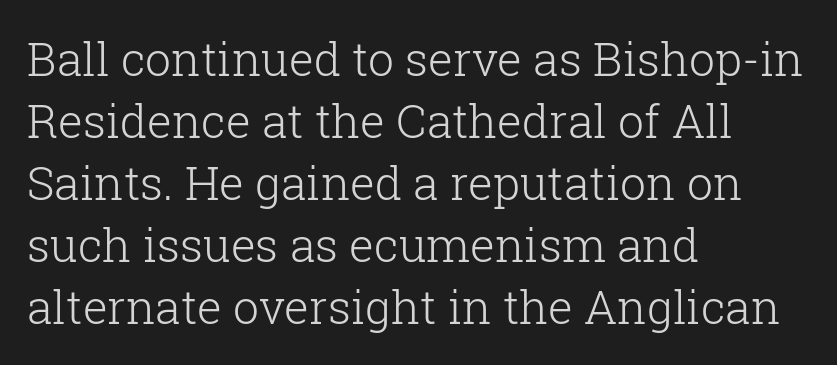
Q: Is the text bold? A: No.
Q: Is the text italic (slanted)? A: No, it is upright.
Q: Is the typeface a serif or a sans-serif typeface? A: Serif.
Q: Is the text underlined? A: No.
Q: How is the paragraph aligned? A: Left-aligned.
Q: Is the spacing between letters normal or unusually wide? A: Normal.
Q: Is the spacing between lines tight, normal or loose? A: Normal.
Q: Width (condensed, normal, or wide)? A: Normal.
Q: Stroke contrast? A: Low.
Q: x-height? A: Medium.
Q: Monospaced? A: No.
